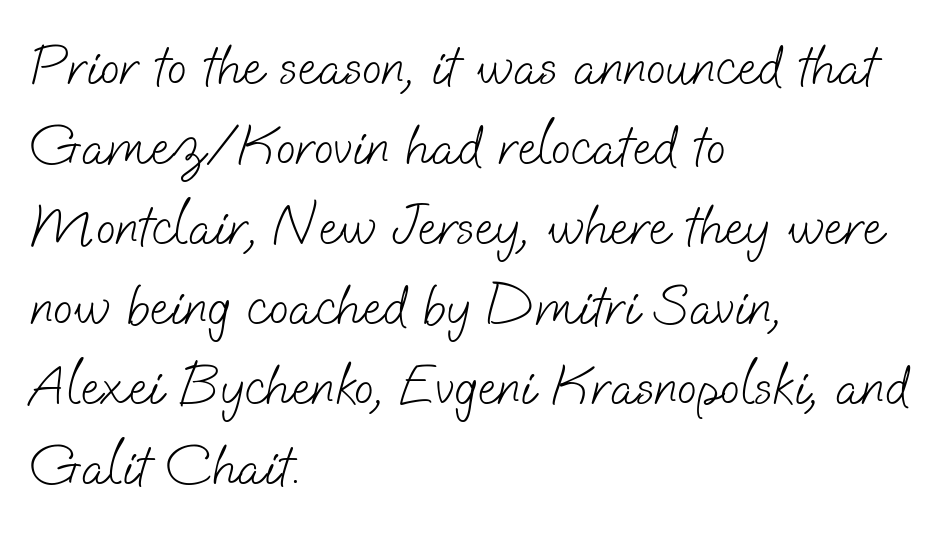
{"serif": "no", "bold": "no", "weight": "light", "width": "normal", "stroke_contrast": "low", "x_height": "small", "monospaced": "no", "underline": "no", "align": "left", "line_spacing": "normal", "line_spacing_ratio": 1.38, "letter_spacing": "normal", "letter_spacing_em": 0.0, "glyph_px": 58}
